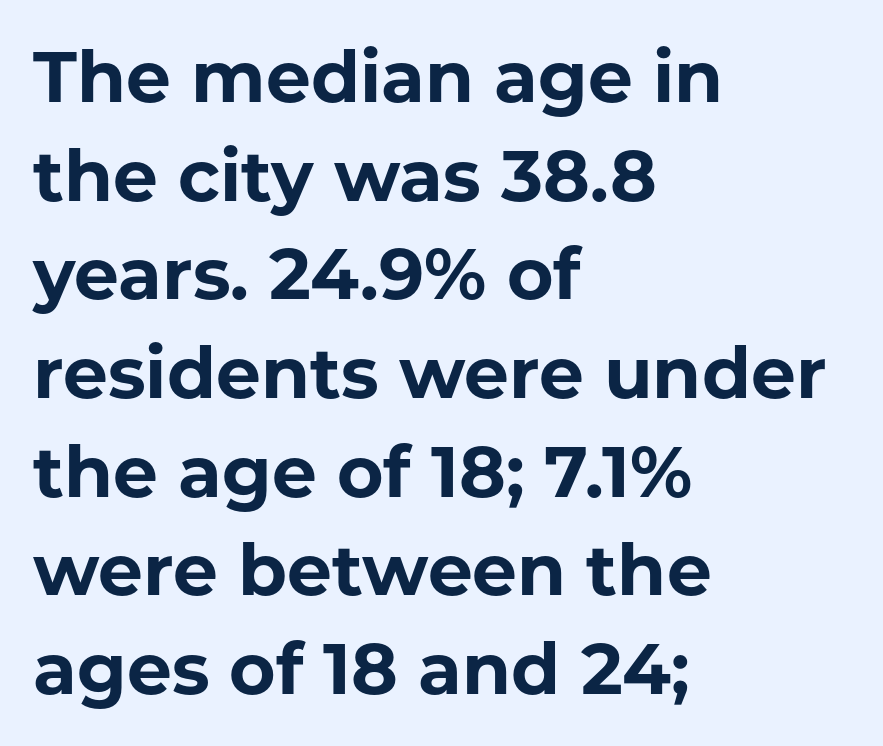
Q: Is the text bold? A: Yes.
Q: Is the text italic (slanted)? A: No, it is upright.
Q: Is the typeface a serif or a sans-serif typeface? A: Sans-serif.
Q: Is the text underlined? A: No.
Q: How is the paragraph aligned? A: Left-aligned.
Q: Is the spacing between letters normal or unusually wide? A: Normal.
Q: Is the spacing between lines tight, normal or loose? A: Normal.
Q: Width (condensed, normal, or wide)? A: Normal.
Q: Stroke contrast? A: Low.
Q: x-height? A: Medium.
Q: Monospaced? A: No.
